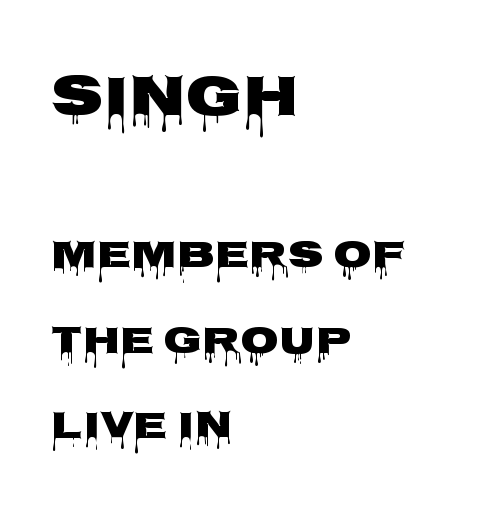
The image shows 58 px wide sans-serif type, upright; set left-aligned, loose line spacing (2.19x), normal letter spacing, not underlined; the first (top) block is 1.49x larger; low stroke contrast and a large x-height.
